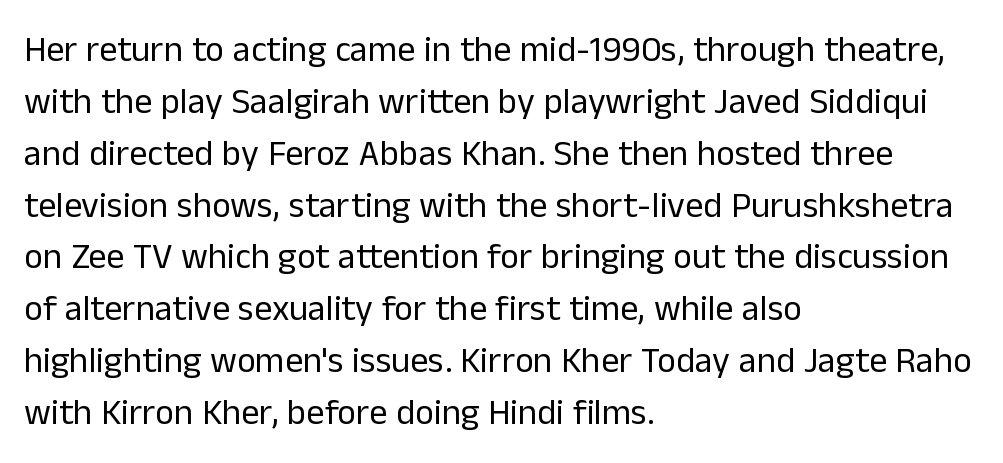
{"serif": "no", "italic": "no", "bold": "no", "weight": "regular", "width": "normal", "stroke_contrast": "low", "x_height": "medium", "monospaced": "no", "underline": "no", "align": "left", "line_spacing": "normal", "line_spacing_ratio": 1.44, "letter_spacing": "normal", "letter_spacing_em": 0.0, "glyph_px": 36}
